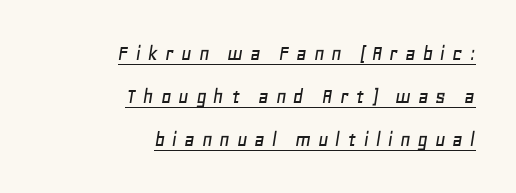
The image shows 23 px text type, italic (leaning right); set right-aligned, line spacing 1.86x, unusually wide letter spacing (+0.29 em), underlined.
